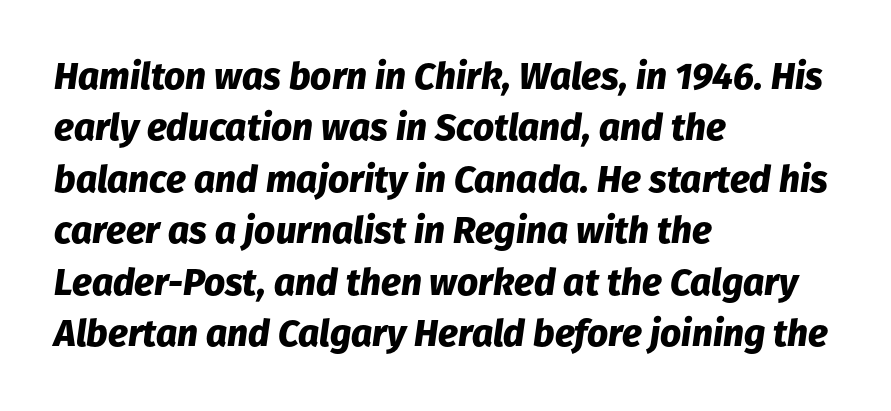
Q: Is the text bold? A: Yes.
Q: Is the text italic (slanted)? A: Yes, it leans right by about 8 degrees.
Q: Is the text underlined? A: No.
Q: How is the paragraph aligned? A: Left-aligned.
Q: Is the spacing between letters normal or unusually wide? A: Normal.
Q: Is the spacing between lines tight, normal or loose? A: Normal.
Q: Width (condensed, normal, or wide)? A: Normal.
Q: Stroke contrast? A: Low.
Q: x-height? A: Medium.
Q: Monospaced? A: No.
